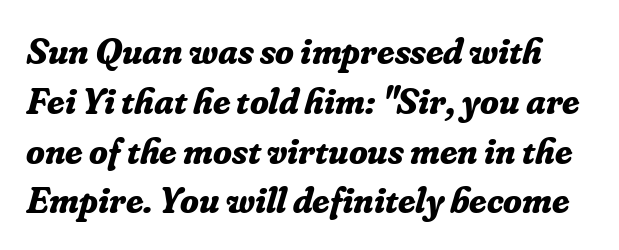
Q: Is the text bold? A: Yes.
Q: Is the text italic (slanted)? A: Yes, it leans right by about 16 degrees.
Q: Is the typeface a serif or a sans-serif typeface? A: Serif.
Q: Is the text underlined? A: No.
Q: Is the spacing between letters normal or unusually wide? A: Normal.
Q: Is the spacing between lines tight, normal or loose? A: Normal.
Q: Width (condensed, normal, or wide)? A: Normal.
Q: Stroke contrast? A: Low.
Q: x-height? A: Small.
Q: Monospaced? A: No.
